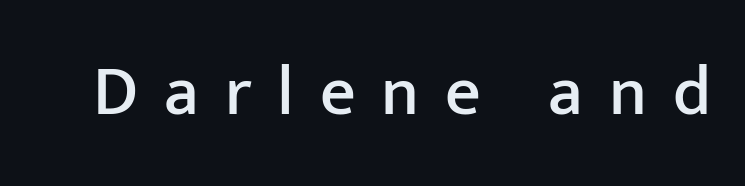
Q: Is the text italic (slanted)? A: No, it is upright.
Q: Is the typeface a serif or a sans-serif typeface? A: Sans-serif.
Q: Is the text underlined? A: No.
Q: Is the spacing between letters normal or unusually wide? A: Unusually wide.
Q: Width (condensed, normal, or wide)? A: Normal.
Q: Stroke contrast? A: Low.
Q: x-height? A: Medium.
Q: Monospaced? A: No.
